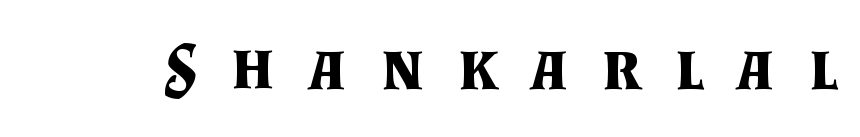
{"serif": "yes", "italic": "no", "bold": "yes", "weight": "bold", "width": "normal", "stroke_contrast": "medium", "x_height": "small", "monospaced": "no", "underline": "no", "letter_spacing": "wide", "letter_spacing_em": 0.49, "glyph_px": 68}
